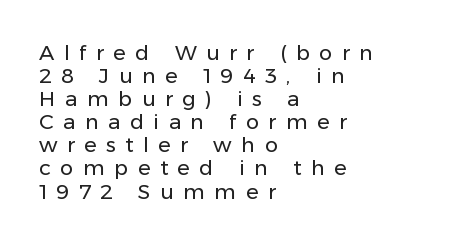
The image shows 21 px text type, upright; set left-aligned, tight line spacing (1.1x), unusually wide letter spacing (+0.45 em), not underlined.
